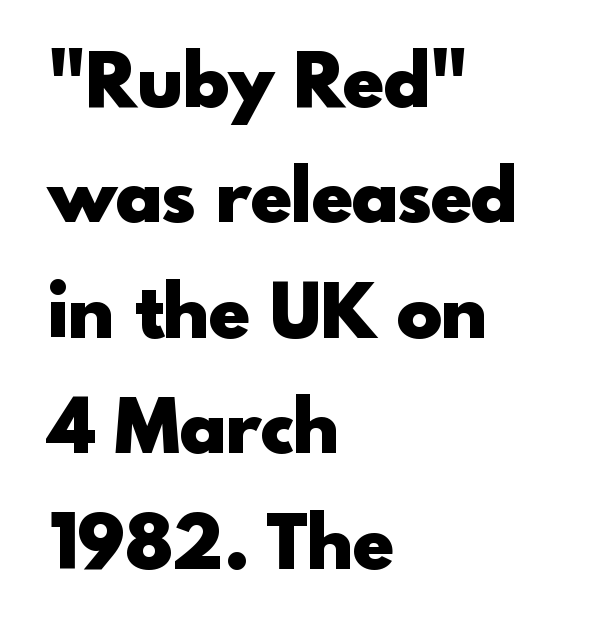
The image shows 75 px heavy sans-serif type, upright; set left-aligned, normal line spacing (1.54x), normal letter spacing, not underlined; a small x-height.
